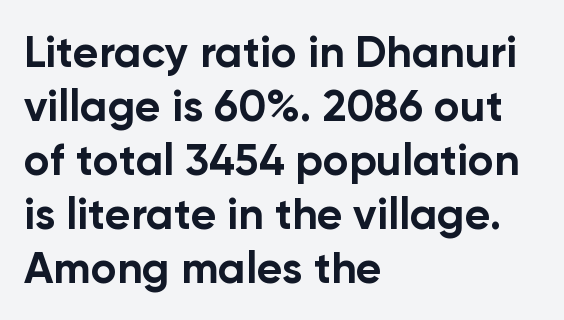
The image shows 44 px bold sans-serif type, upright; set left-aligned, line spacing 1.23x, normal letter spacing, not underlined; low stroke contrast and a medium x-height.
